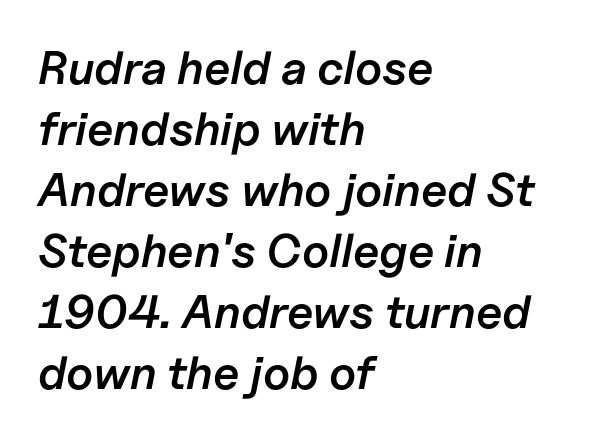
The image shows 47 px semibold type, italic (leaning right); set left-aligned, normal line spacing (1.3x), normal letter spacing, not underlined; low stroke contrast and a medium x-height.
